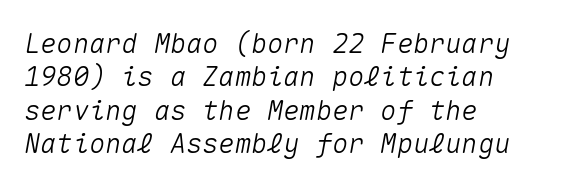
The image shows 27 px text type, italic (leaning right); set left-aligned, line spacing 1.24x, normal letter spacing, not underlined.
